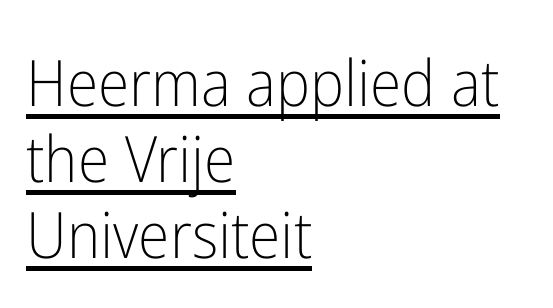
Q: Is the text bold? A: No.
Q: Is the text italic (slanted)? A: No, it is upright.
Q: Is the typeface a serif or a sans-serif typeface? A: Sans-serif.
Q: Is the text underlined? A: Yes.
Q: How is the paragraph aligned? A: Left-aligned.
Q: Is the spacing between letters normal or unusually wide? A: Normal.
Q: Width (condensed, normal, or wide)? A: Condensed.
Q: Stroke contrast? A: Low.
Q: x-height? A: Medium.
Q: Monospaced? A: No.
